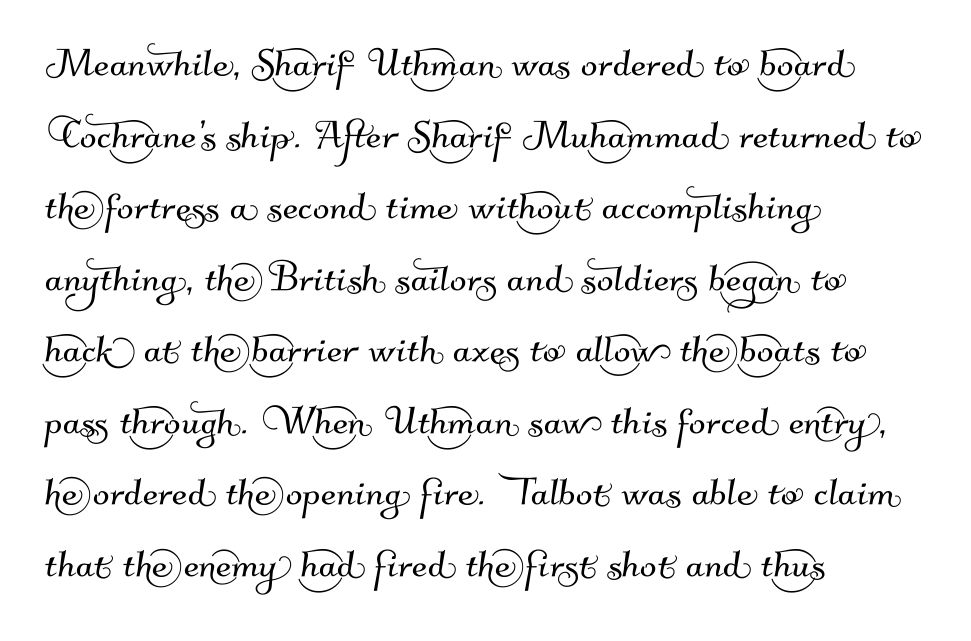
{"serif": "no", "width": "normal", "stroke_contrast": "medium", "x_height": "small", "monospaced": "no", "underline": "no", "align": "left", "line_spacing": "normal", "line_spacing_ratio": 1.46, "letter_spacing": "normal", "letter_spacing_em": 0.0, "glyph_px": 49}
